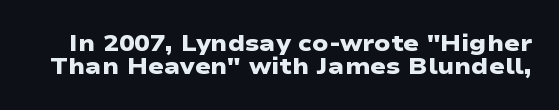
Q: Is the text bold? A: Yes.
Q: Is the text underlined? A: No.
Q: Is the spacing between letters normal or unusually wide? A: Normal.
Q: Is the spacing between lines tight, normal or loose? A: Tight.
